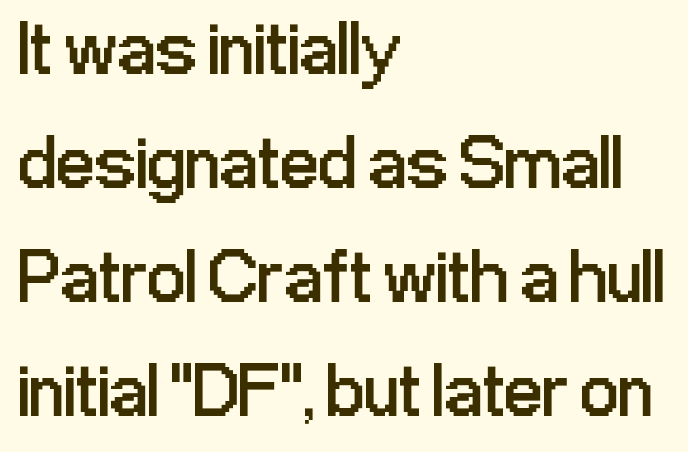
Q: Is the text bold? A: No.
Q: Is the text italic (slanted)? A: No, it is upright.
Q: Is the typeface a serif or a sans-serif typeface? A: Sans-serif.
Q: Is the text underlined? A: No.
Q: How is the paragraph aligned? A: Left-aligned.
Q: Is the spacing between letters normal or unusually wide? A: Normal.
Q: Is the spacing between lines tight, normal or loose? A: Normal.
Q: Width (condensed, normal, or wide)? A: Condensed.
Q: Stroke contrast? A: Low.
Q: x-height? A: Medium.
Q: Monospaced? A: No.
